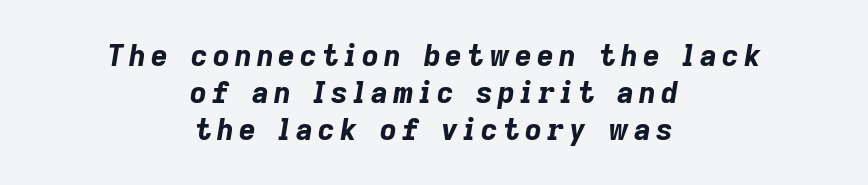
{"italic": "yes", "lean": "right", "slant_degrees": 9, "bold": "yes", "weight": "bold", "width": "normal", "stroke_contrast": "low", "x_height": "medium", "monospaced": "no", "underline": "no", "align": "center", "line_spacing": "normal", "line_spacing_ratio": 1.27, "glyph_px": 29}
